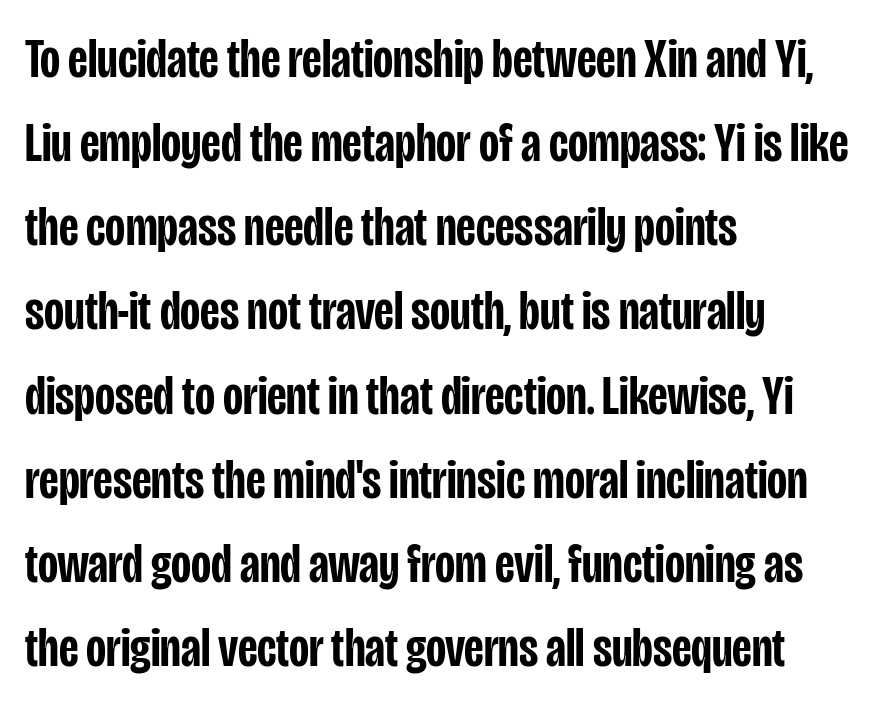
Q: Is the text bold? A: Semi-bold.
Q: Is the text italic (slanted)? A: No, it is upright.
Q: Is the typeface a serif or a sans-serif typeface? A: Sans-serif.
Q: Is the text underlined? A: No.
Q: How is the paragraph aligned? A: Left-aligned.
Q: Is the spacing between letters normal or unusually wide? A: Normal.
Q: Is the spacing between lines tight, normal or loose? A: Normal.
Q: Width (condensed, normal, or wide)? A: Condensed.
Q: Stroke contrast? A: Low.
Q: x-height? A: Large.
Q: Monospaced? A: No.
